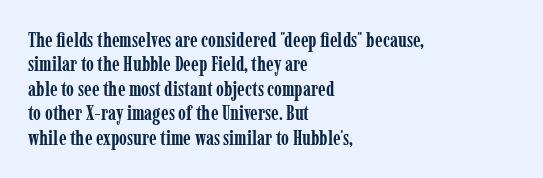
{"italic": "no", "bold": "yes", "underline": "no", "align": "left", "line_spacing_ratio": 1.22, "letter_spacing": "normal", "letter_spacing_em": 0.0, "glyph_px": 20}
